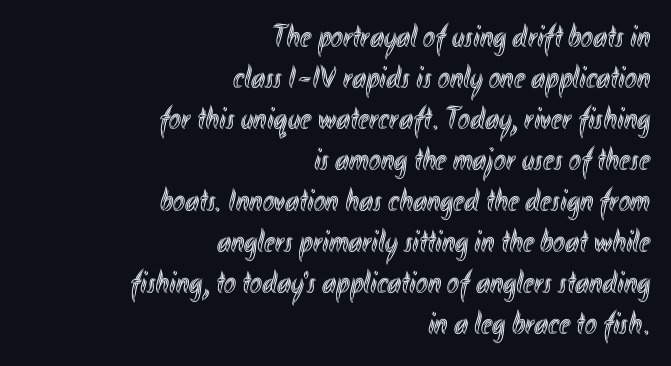
The image shows 32 px condensed type; set right-aligned, normal line spacing (1.28x), normal letter spacing, not underlined; a small x-height.
